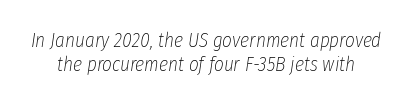
The image shows 21 px text type, italic (leaning right); set tight line spacing (1.12x), normal letter spacing, not underlined.
